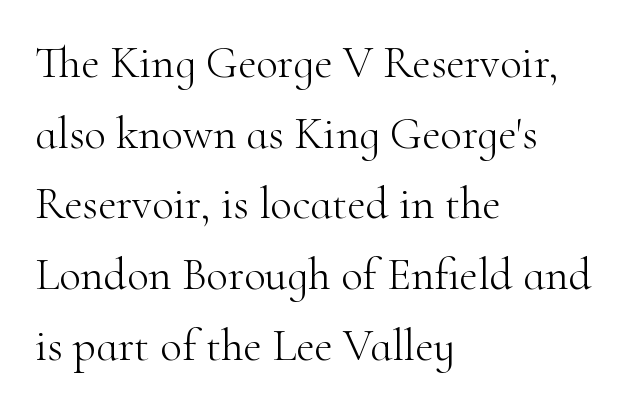
Q: Is the text bold? A: No.
Q: Is the text italic (slanted)? A: No, it is upright.
Q: Is the typeface a serif or a sans-serif typeface? A: Serif.
Q: Is the text underlined? A: No.
Q: How is the paragraph aligned? A: Left-aligned.
Q: Is the spacing between letters normal or unusually wide? A: Normal.
Q: Is the spacing between lines tight, normal or loose? A: Normal.
Q: Width (condensed, normal, or wide)? A: Normal.
Q: Stroke contrast? A: High.
Q: x-height? A: Small.
Q: Monospaced? A: No.
